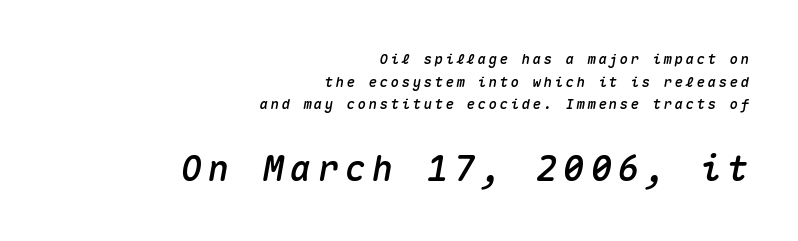
Q: Is the text italic (slanted)? A: Yes, it leans right by about 10 degrees.
Q: Is the text underlined? A: No.
Q: How is the paragraph aligned? A: Right-aligned.
Q: Is the spacing between lines tight, normal or loose? A: Normal.
Q: Which block of text is set in a larger size, the first (top) or the second (bottom)? A: The second (bottom) one.
Q: Width (condensed, normal, or wide)? A: Normal.
Q: Stroke contrast? A: Medium.
Q: x-height? A: Medium.
Q: Monospaced? A: Yes.
